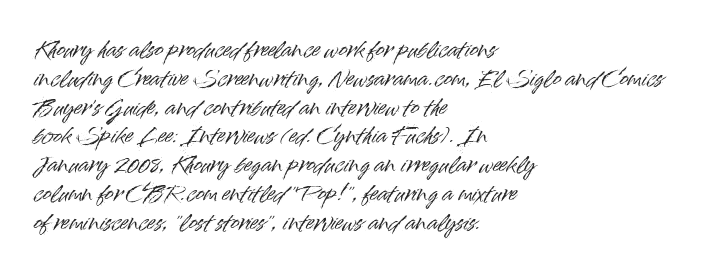
{"underline": "no", "align": "left", "line_spacing": "normal", "line_spacing_ratio": 1.37, "letter_spacing": "normal", "letter_spacing_em": 0.0, "glyph_px": 21}
